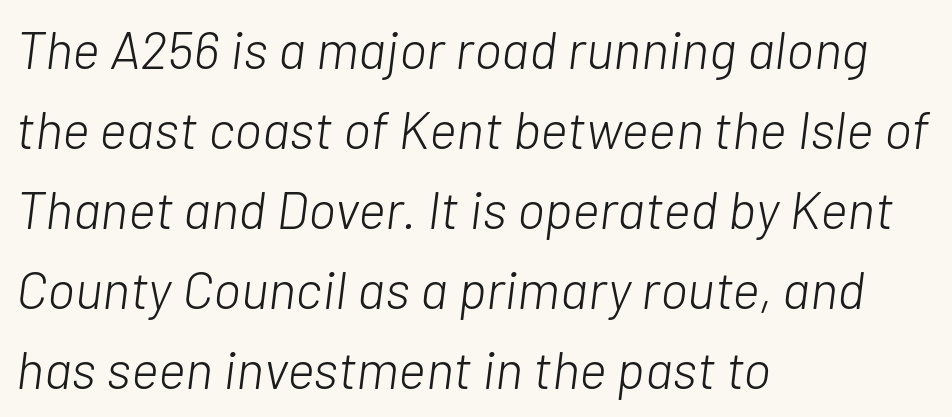
Q: Is the text bold? A: No.
Q: Is the text italic (slanted)? A: Yes, it leans right by about 7 degrees.
Q: Is the text underlined? A: No.
Q: How is the paragraph aligned? A: Left-aligned.
Q: Is the spacing between letters normal or unusually wide? A: Normal.
Q: Is the spacing between lines tight, normal or loose? A: Normal.
Q: Width (condensed, normal, or wide)? A: Normal.
Q: Stroke contrast? A: Low.
Q: x-height? A: Medium.
Q: Monospaced? A: No.
